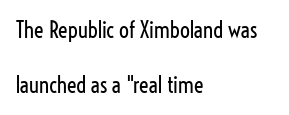
The image shows 22 px text type, upright; set left-aligned, loose line spacing (2.49x), normal letter spacing, not underlined.
